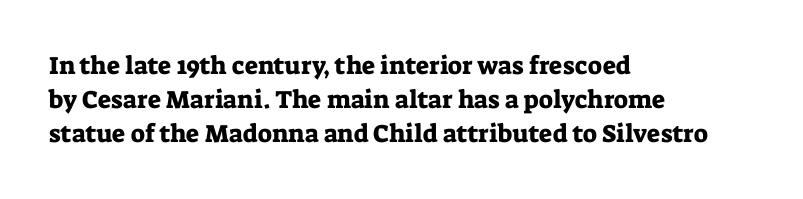
Q: Is the text italic (slanted)? A: No, it is upright.
Q: Is the text underlined? A: No.
Q: How is the paragraph aligned? A: Left-aligned.
Q: Is the spacing between letters normal or unusually wide? A: Normal.
Q: Is the spacing between lines tight, normal or loose? A: Normal.
